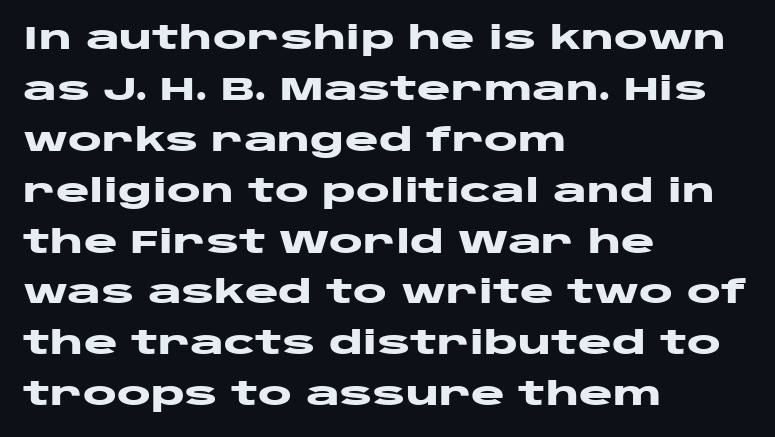
{"serif": "no", "italic": "no", "bold": "yes", "weight": "heavy", "width": "wide", "stroke_contrast": "low", "x_height": "large", "monospaced": "no", "underline": "no", "align": "left", "line_spacing": "normal", "line_spacing_ratio": 1.59, "letter_spacing": "normal", "letter_spacing_em": 0.0, "glyph_px": 32}
